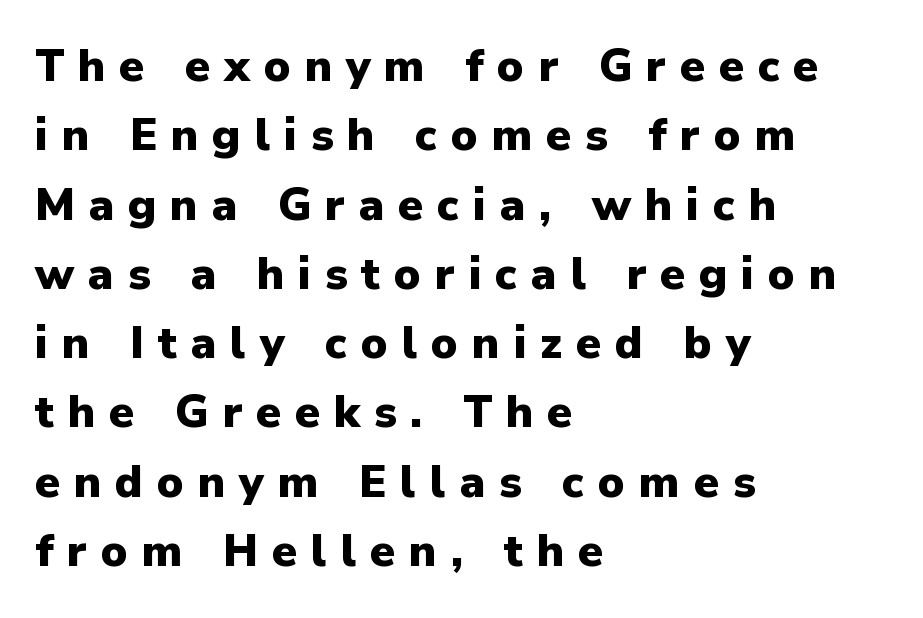
The image shows 45 px heavy sans-serif type, upright; set left-aligned, normal line spacing (1.54x), unusually wide letter spacing (+0.31 em), not underlined; low stroke contrast and a medium x-height.
